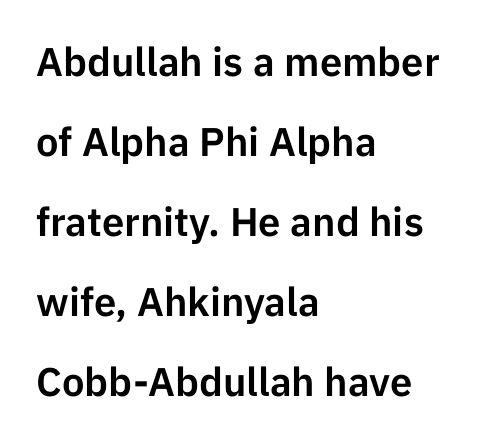
Q: Is the text italic (slanted)? A: No, it is upright.
Q: Is the typeface a serif or a sans-serif typeface? A: Sans-serif.
Q: Is the text underlined? A: No.
Q: How is the paragraph aligned? A: Left-aligned.
Q: Is the spacing between letters normal or unusually wide? A: Normal.
Q: Is the spacing between lines tight, normal or loose? A: Loose.
Q: Width (condensed, normal, or wide)? A: Normal.
Q: Stroke contrast? A: Low.
Q: x-height? A: Medium.
Q: Monospaced? A: No.
